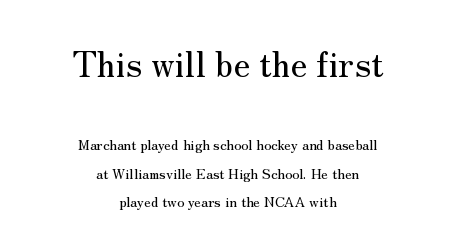
The image shows 34 px serif type, upright; set centered, loose line spacing (2.03x), normal letter spacing, not underlined; the first (top) block is 2.43x larger; medium stroke contrast and a small x-height.
